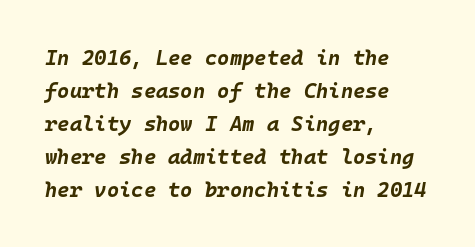
Q: Is the text bold? A: Yes.
Q: Is the text italic (slanted)? A: Yes, it leans right by about 10 degrees.
Q: Is the text underlined? A: No.
Q: How is the paragraph aligned? A: Left-aligned.
Q: Is the spacing between letters normal or unusually wide? A: Normal.
Q: Is the spacing between lines tight, normal or loose? A: Normal.
